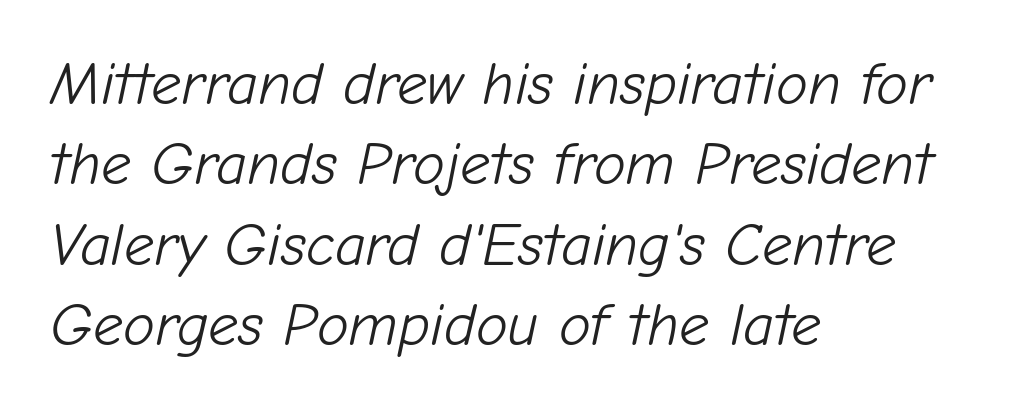
Q: Is the text bold? A: No.
Q: Is the text italic (slanted)? A: Yes, it leans right by about 12 degrees.
Q: Is the text underlined? A: No.
Q: How is the paragraph aligned? A: Left-aligned.
Q: Is the spacing between letters normal or unusually wide? A: Normal.
Q: Is the spacing between lines tight, normal or loose? A: Normal.
Q: Width (condensed, normal, or wide)? A: Normal.
Q: Stroke contrast? A: Low.
Q: x-height? A: Medium.
Q: Monospaced? A: No.
